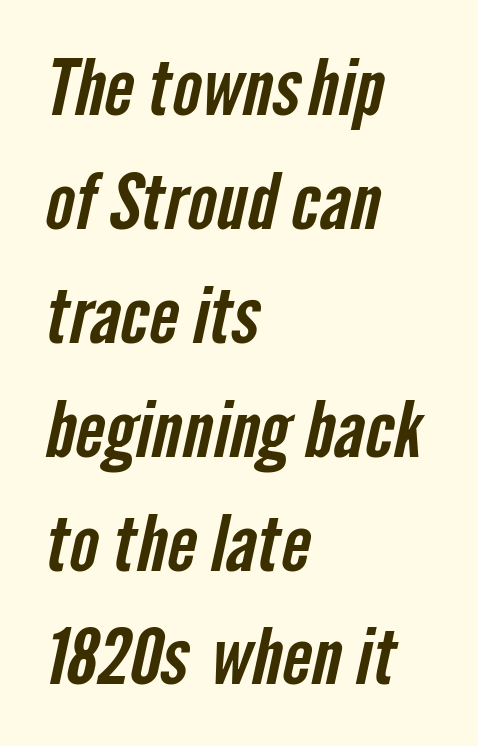
Q: Is the typeface a serif or a sans-serif typeface? A: Sans-serif.
Q: Is the text underlined? A: No.
Q: How is the paragraph aligned? A: Left-aligned.
Q: Is the spacing between letters normal or unusually wide? A: Normal.
Q: Is the spacing between lines tight, normal or loose? A: Normal.
Q: Width (condensed, normal, or wide)? A: Condensed.
Q: Stroke contrast? A: Low.
Q: x-height? A: Medium.
Q: Monospaced? A: No.
